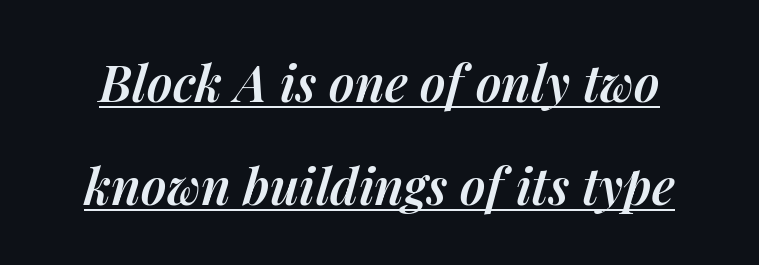
Think of a printed novel: that variable character pitch is what you see here. The specimen reads as italic at a glance. Moderately thickened strokes mark this as semibold type. Reading down the column, the eye jumps a long way to each next line.
